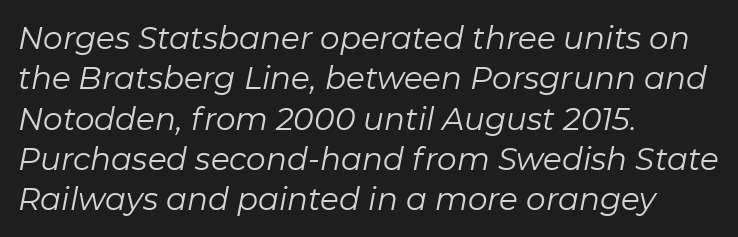
There is no visible air inserted between adjacent glyphs. Stems and bowls with no extra thickness — not bold. The letters are slanted; this is an italic face. Type without underlining.
